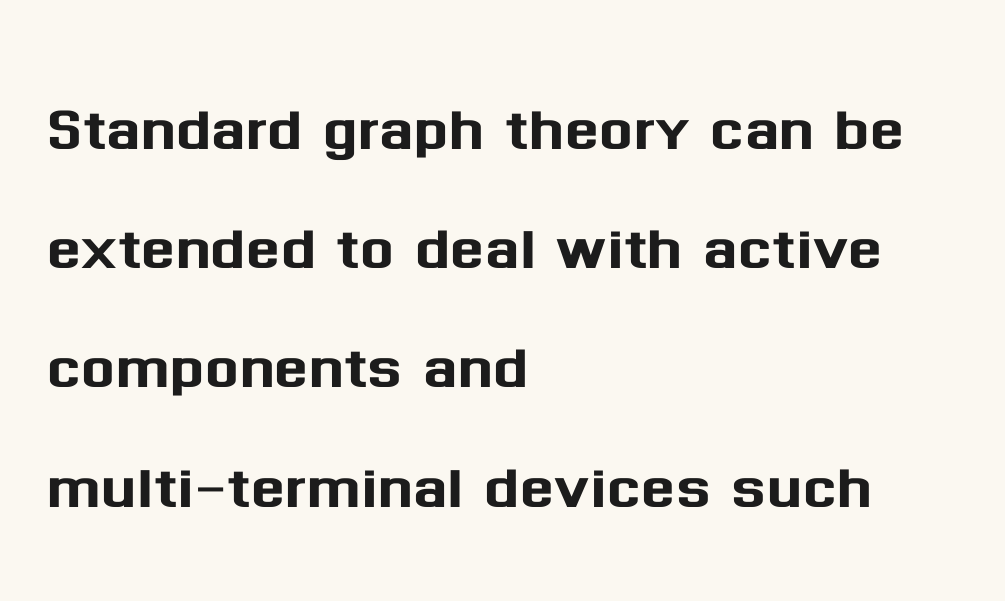
The image shows 80 px sans-serif type, upright; set left-aligned, normal line spacing (1.49x), normal letter spacing, not underlined; medium stroke contrast and a medium x-height.
